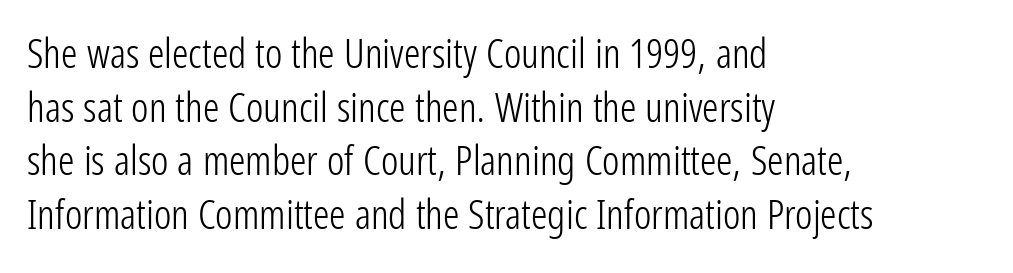
Q: Is the text bold? A: No.
Q: Is the text italic (slanted)? A: No, it is upright.
Q: Is the typeface a serif or a sans-serif typeface? A: Sans-serif.
Q: Is the text underlined? A: No.
Q: How is the paragraph aligned? A: Left-aligned.
Q: Is the spacing between letters normal or unusually wide? A: Normal.
Q: Is the spacing between lines tight, normal or loose? A: Normal.
Q: Width (condensed, normal, or wide)? A: Condensed.
Q: Stroke contrast? A: Low.
Q: x-height? A: Medium.
Q: Monospaced? A: No.
